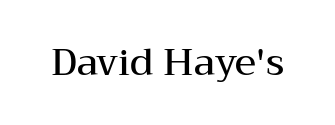
{"serif": "yes", "italic": "no", "bold": "semi", "weight": "semibold", "width": "wide", "stroke_contrast": "medium", "x_height": "medium", "monospaced": "no", "underline": "no", "letter_spacing": "normal", "letter_spacing_em": 0.0, "glyph_px": 38}
